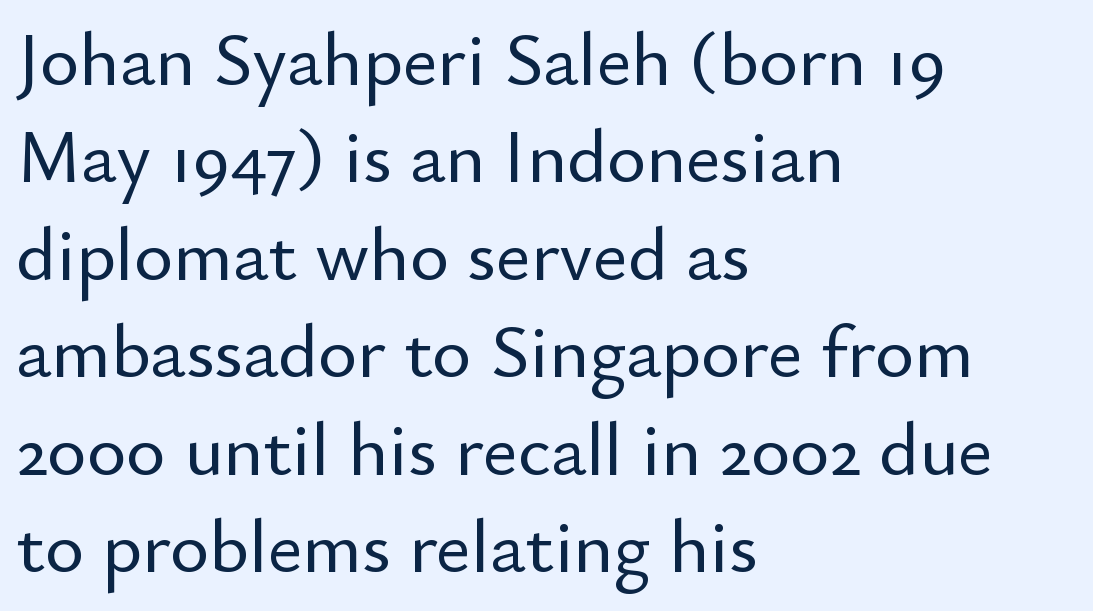
Q: Is the text italic (slanted)? A: No, it is upright.
Q: Is the typeface a serif or a sans-serif typeface? A: Sans-serif.
Q: Is the text underlined? A: No.
Q: How is the paragraph aligned? A: Left-aligned.
Q: Is the spacing between letters normal or unusually wide? A: Normal.
Q: Is the spacing between lines tight, normal or loose? A: Normal.
Q: Width (condensed, normal, or wide)? A: Normal.
Q: Stroke contrast? A: Low.
Q: x-height? A: Small.
Q: Monospaced? A: No.
